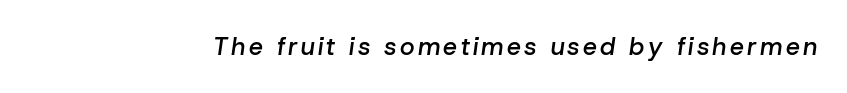
Q: Is the text bold? A: Semi-bold.
Q: Is the text italic (slanted)? A: Yes, it leans right by about 8 degrees.
Q: Is the text underlined? A: No.
